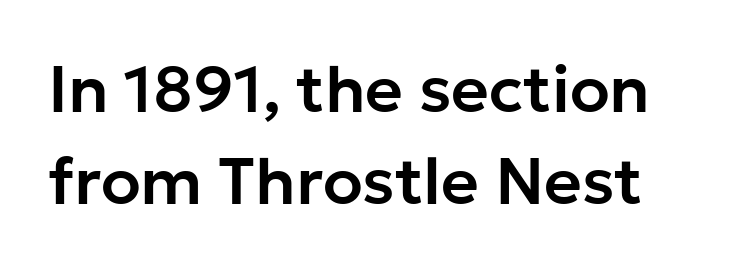
{"serif": "no", "italic": "no", "width": "normal", "stroke_contrast": "low", "x_height": "medium", "monospaced": "no", "underline": "no", "line_spacing": "normal", "line_spacing_ratio": 1.41, "letter_spacing": "normal", "letter_spacing_em": 0.0, "glyph_px": 65}
